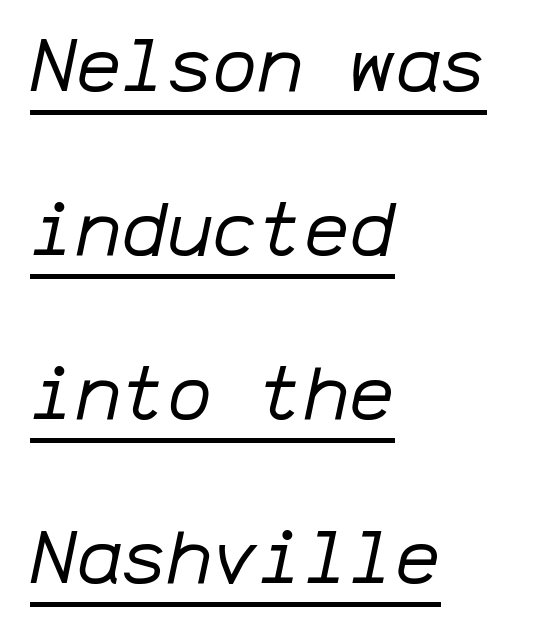
The image shows 76 px regular-weight type, italic (leaning right), monospaced; set left-aligned, loose line spacing (2.16x), normal letter spacing, underlined; low stroke contrast and a medium x-height.
